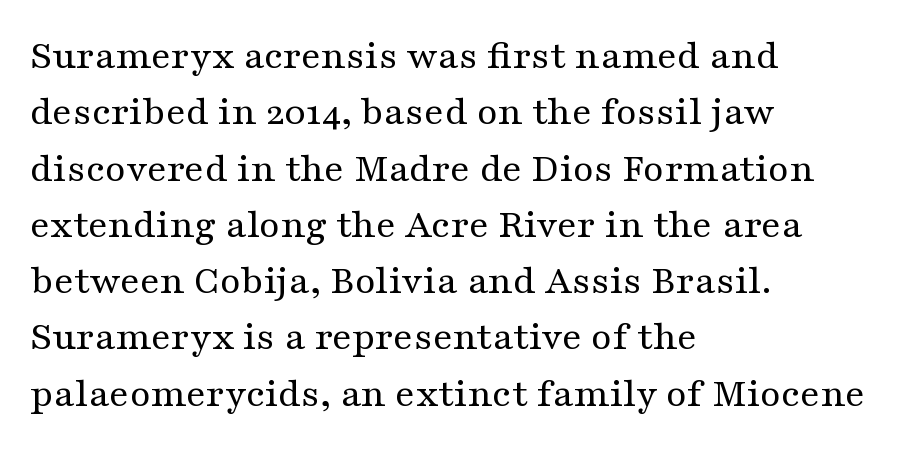
Characters follow at the spacing the type designer built in. Normally led — the rows are evenly, conventionally spaced. Type style note: has serifs. Beneath every word, the page is bare. Quick note: not italic, upright. The paragraph shown leans on its left margin.
